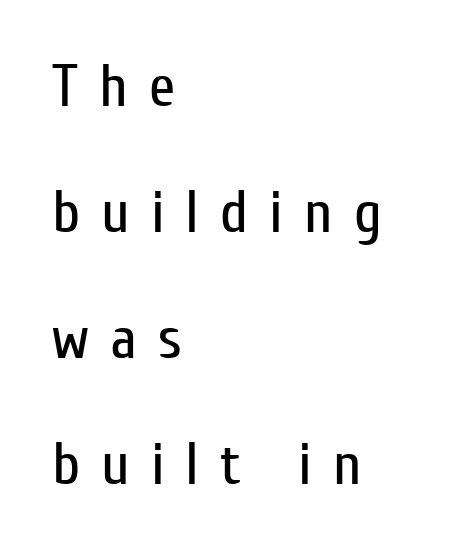
Q: Is the text bold? A: No.
Q: Is the text italic (slanted)? A: No, it is upright.
Q: Is the typeface a serif or a sans-serif typeface? A: Sans-serif.
Q: Is the text underlined? A: No.
Q: How is the paragraph aligned? A: Left-aligned.
Q: Is the spacing between letters normal or unusually wide? A: Unusually wide.
Q: Is the spacing between lines tight, normal or loose? A: Loose.
Q: Width (condensed, normal, or wide)? A: Condensed.
Q: Stroke contrast? A: Low.
Q: x-height? A: Medium.
Q: Monospaced? A: No.
